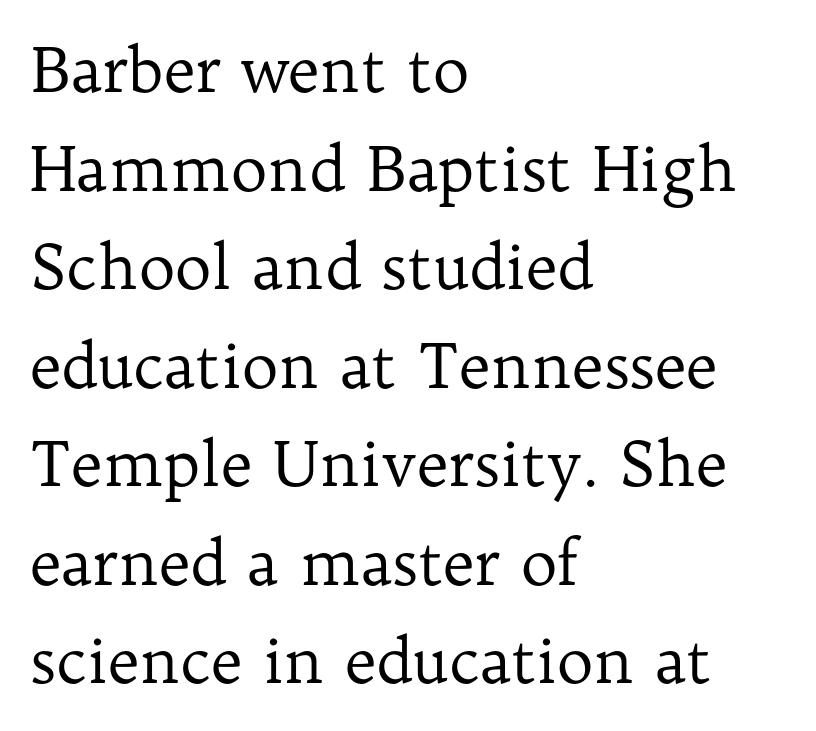
Q: Is the text bold? A: No.
Q: Is the text italic (slanted)? A: No, it is upright.
Q: Is the typeface a serif or a sans-serif typeface? A: Serif.
Q: Is the text underlined? A: No.
Q: How is the paragraph aligned? A: Left-aligned.
Q: Is the spacing between letters normal or unusually wide? A: Normal.
Q: Is the spacing between lines tight, normal or loose? A: Normal.
Q: Width (condensed, normal, or wide)? A: Normal.
Q: Stroke contrast? A: Low.
Q: x-height? A: Medium.
Q: Monospaced? A: No.
